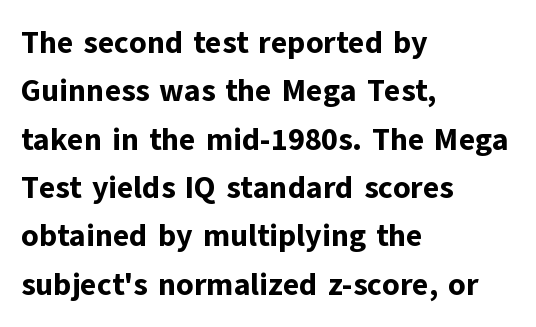
The image shows 31 px bold sans-serif type, upright; set left-aligned, normal line spacing (1.56x), normal letter spacing, not underlined; low stroke contrast and a medium x-height.
